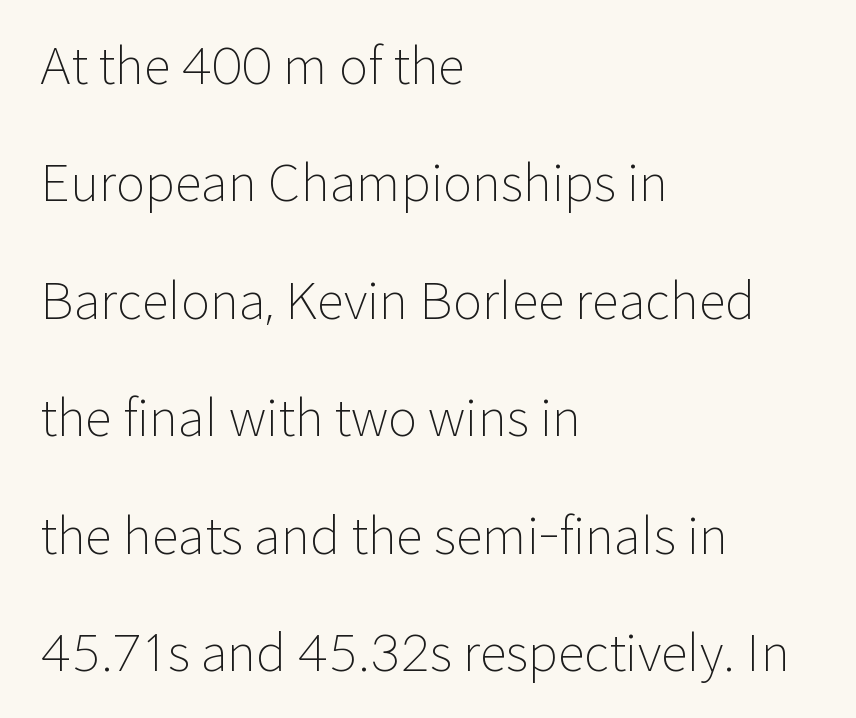
{"serif": "no", "italic": "no", "bold": "no", "weight": "light", "width": "normal", "stroke_contrast": "low", "x_height": "medium", "monospaced": "no", "underline": "no", "align": "left", "line_spacing": "loose", "line_spacing_ratio": 2.35, "letter_spacing": "normal", "letter_spacing_em": 0.0, "glyph_px": 50}
